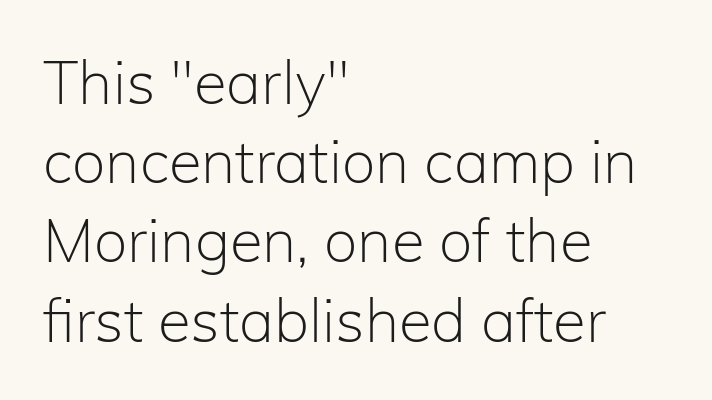
{"serif": "no", "italic": "no", "bold": "no", "weight": "light", "width": "normal", "stroke_contrast": "low", "x_height": "medium", "monospaced": "no", "underline": "no", "align": "left", "line_spacing": "normal", "line_spacing_ratio": 1.32, "letter_spacing": "normal", "letter_spacing_em": 0.0, "glyph_px": 60}
